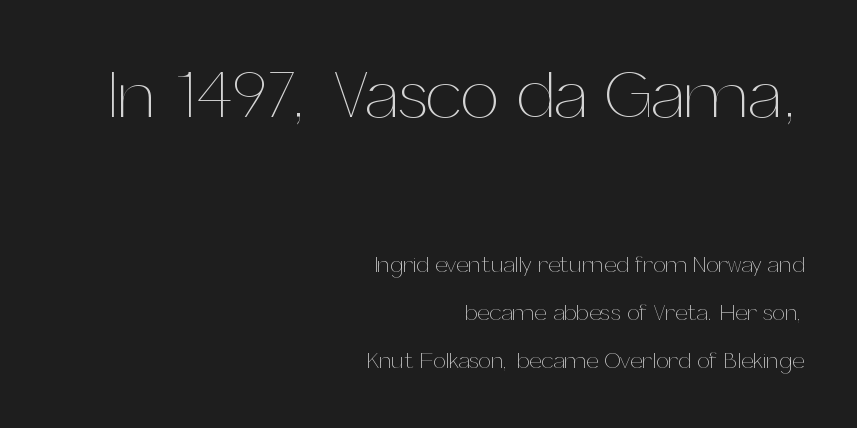
Unlike italic type, these characters show no tilt at all. This layout puts the oversized block above and the modest block below. Decoration check: the copy has no underline. A typesetter would call this zero additional tracking. Notice the wide empty band between every row — that's loose leading. Think standard paragraph weight, or any step lighter than that.
